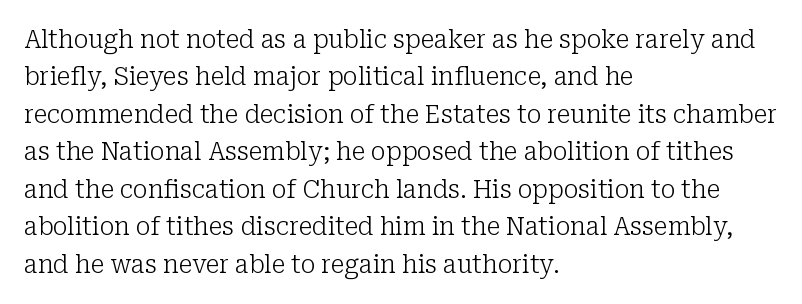
Q: Is the text bold? A: No.
Q: Is the text italic (slanted)? A: No, it is upright.
Q: Is the text underlined? A: No.
Q: How is the paragraph aligned? A: Left-aligned.
Q: Is the spacing between letters normal or unusually wide? A: Normal.
Q: Is the spacing between lines tight, normal or loose? A: Normal.
